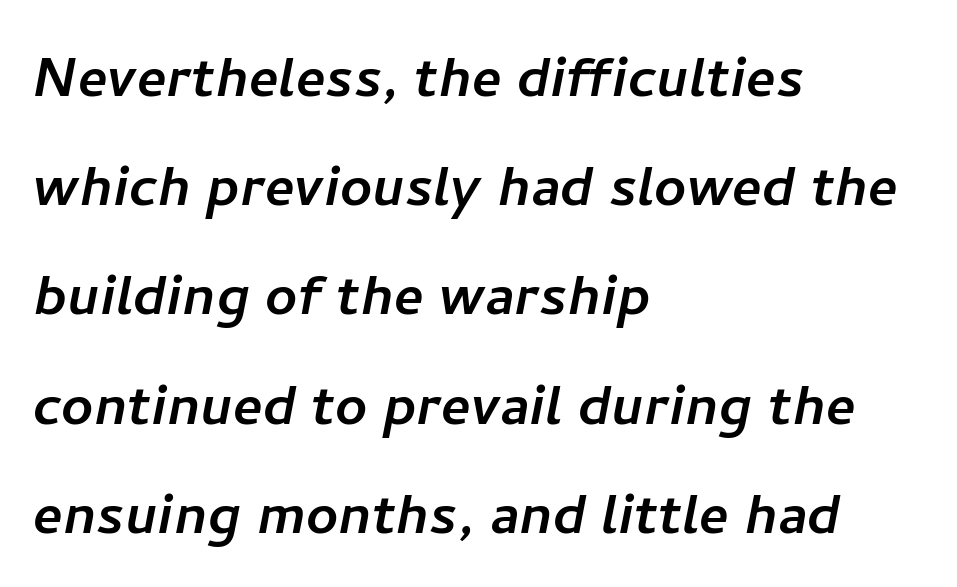
The image shows 70 px sans-serif type; set left-aligned, normal line spacing (1.56x), normal letter spacing, not underlined; low stroke contrast and a medium x-height.
